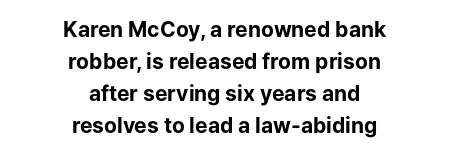
The image shows 21 px bold type, upright; set centered, normal line spacing (1.53x), normal letter spacing, not underlined.
